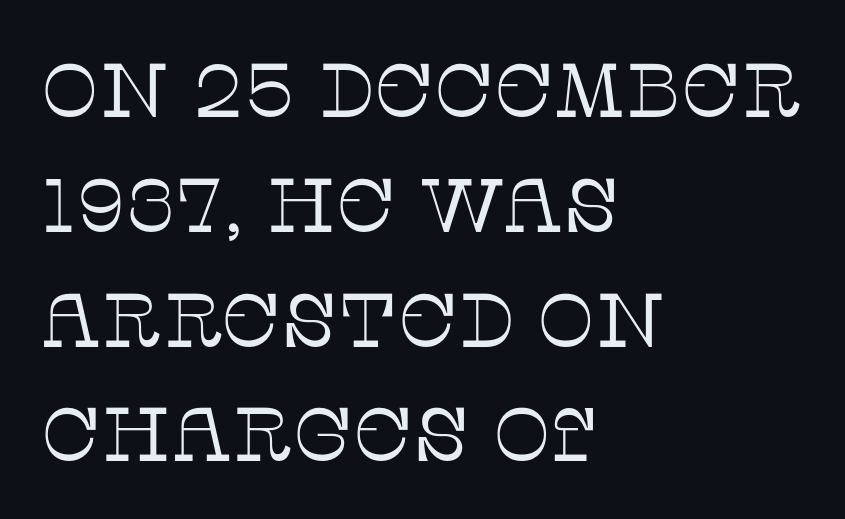
Q: Is the text bold? A: No.
Q: Is the text italic (slanted)? A: No, it is upright.
Q: Is the typeface a serif or a sans-serif typeface? A: Serif.
Q: Is the text underlined? A: No.
Q: How is the paragraph aligned? A: Left-aligned.
Q: Is the spacing between letters normal or unusually wide? A: Normal.
Q: Is the spacing between lines tight, normal or loose? A: Normal.
Q: Width (condensed, normal, or wide)? A: Normal.
Q: Stroke contrast? A: Low.
Q: x-height? A: Large.
Q: Monospaced? A: No.
